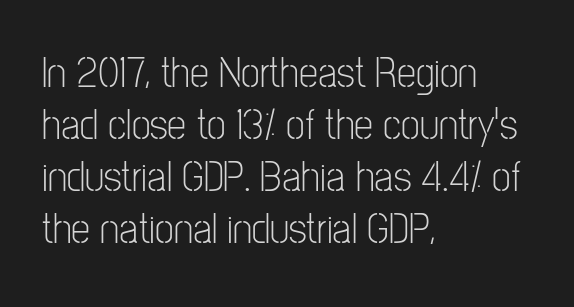
Is this a fixed-width face? No — the glyphs have proportional, varying widths. No italicization has been applied; the sample stays upright. The face used here is a sans, in the tradition of grotesques and geometrics. Does the copy run flush right? No — it runs flush left.
